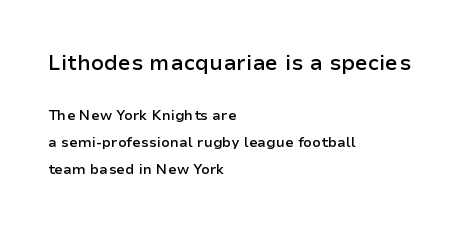
{"italic": "no", "bold": "semi", "underline": "no", "align": "left", "line_spacing": "loose", "line_spacing_ratio": 1.93, "letter_spacing": "normal", "letter_spacing_em": 0.0, "larger_block": "first", "size_ratio": 1.5, "glyph_px": 21}
